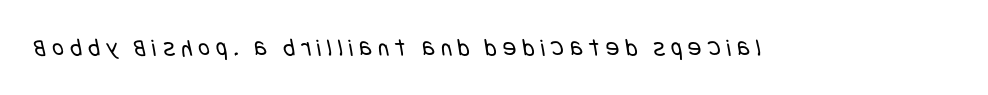
The image shows 25 px text type; set unusually wide letter spacing (+0.25 em), not underlined.
